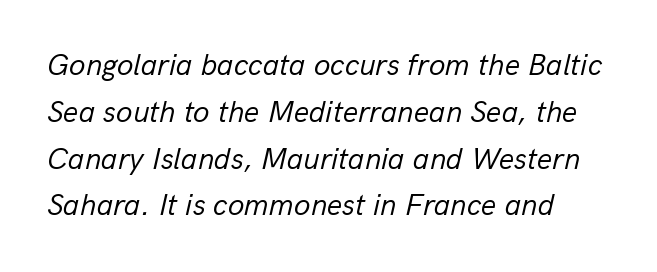
{"italic": "yes", "lean": "right", "slant_degrees": 13, "bold": "no", "weight": "regular", "width": "normal", "stroke_contrast": "low", "x_height": "medium", "monospaced": "no", "underline": "no", "line_spacing": "normal", "line_spacing_ratio": 1.56, "letter_spacing": "normal", "letter_spacing_em": 0.0, "glyph_px": 30}
